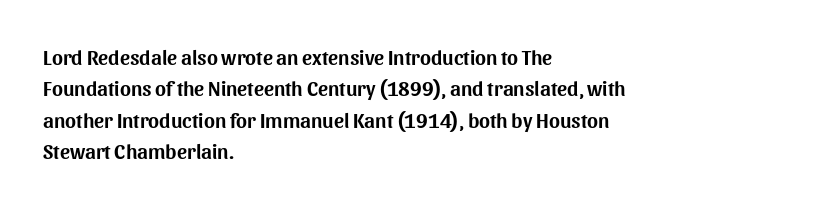
Unmarked baselines from the first word to the last. Every character sits straight up, as roman type does. The lines in this sample share a left origin and differ only in where they stop. Summary of vertical rhythm: regular, with standard interline spacing. Inter-character spacing is left at the font's built-in metrics.
